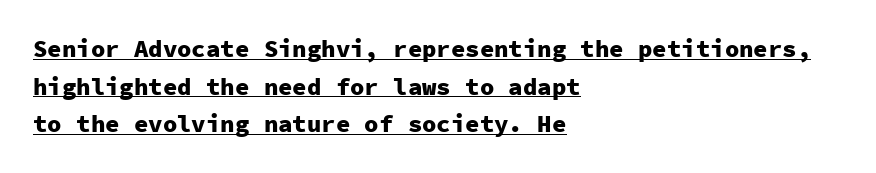
Unlike italic type, these characters show no tilt at all. Set as a true bold cut, around the 700 mark. Caption: multi-line text, flush left, ragged right. The typesetter has applied underlining to the passage shown. Short note: letters normally spaced. Regarding leading, the lines here are spaced in the standard way.
